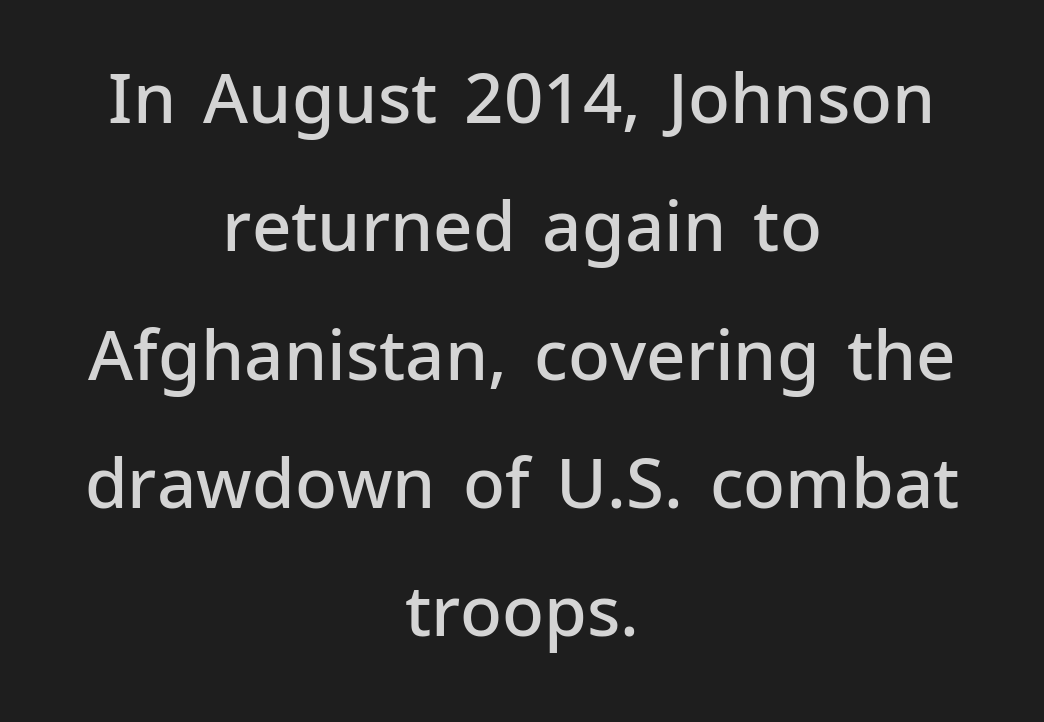
{"serif": "no", "italic": "no", "bold": "semi", "weight": "semibold", "width": "normal", "stroke_contrast": "low", "x_height": "medium", "monospaced": "no", "underline": "no", "align": "center", "line_spacing_ratio": 1.86, "letter_spacing": "normal", "letter_spacing_em": 0.0, "glyph_px": 69}
